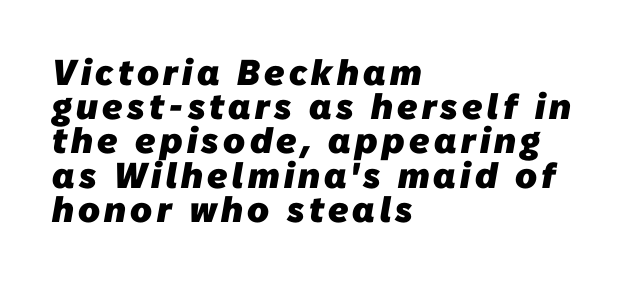
Compared with typical paragraphs, the rows here are closer together. You could not count columns in this text — the font is proportionally spaced. Nothing sits at the stroke ends, so this counts as sans-serif. Does the copy run flush right? No — it runs flush left.
